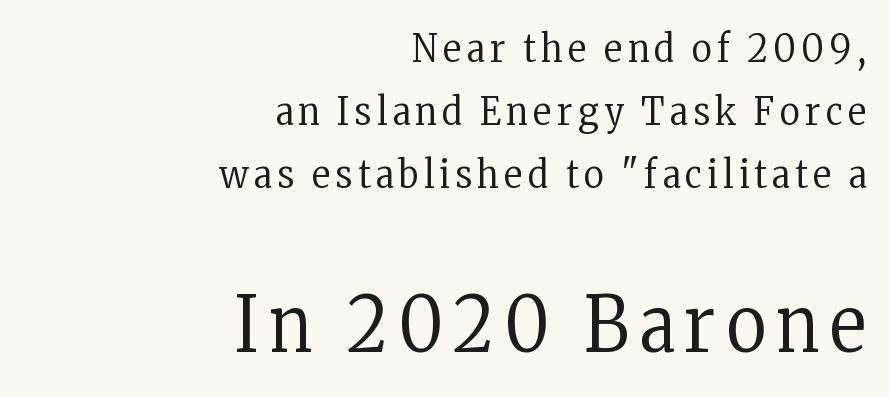
The image shows 78 px regular-weight, condensed serif type, upright; set right-aligned, normal line spacing (1.62x), not underlined; the second (bottom) block is 2.0x larger; low stroke contrast and a medium x-height.
